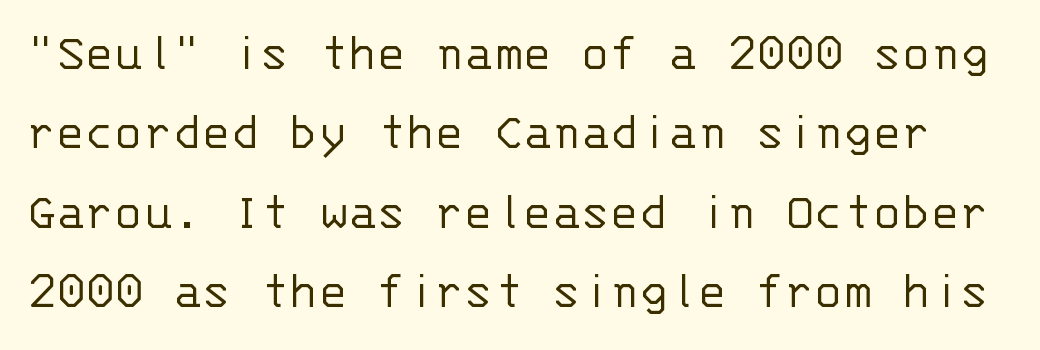
The image shows 54 px light sans-serif type, upright, monospaced; set normal line spacing (1.47x), normal letter spacing, not underlined; low stroke contrast and a large x-height.
